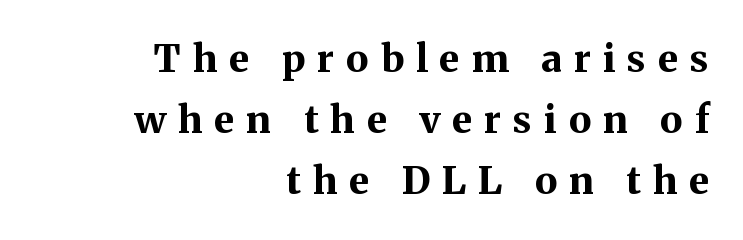
{"serif": "yes", "italic": "no", "bold": "yes", "weight": "bold", "width": "normal", "stroke_contrast": "medium", "x_height": "medium", "monospaced": "no", "underline": "no", "align": "right", "line_spacing": "normal", "line_spacing_ratio": 1.61, "letter_spacing": "wide", "letter_spacing_em": 0.32, "glyph_px": 38}
